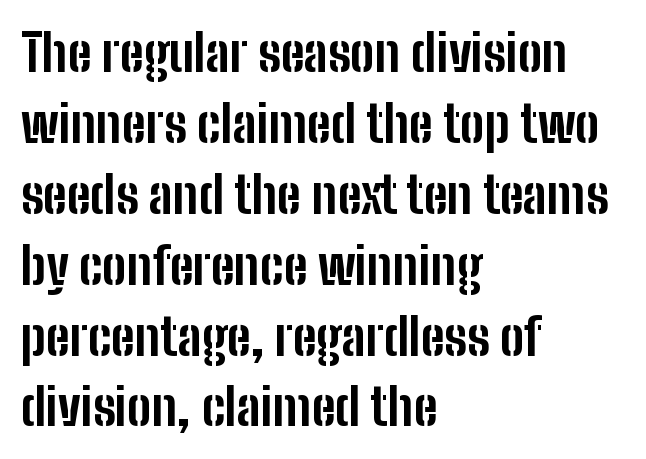
The image shows 51 px bold, condensed sans-serif type, upright; set left-aligned, normal line spacing (1.39x), normal letter spacing, not underlined; low stroke contrast and a medium x-height.
